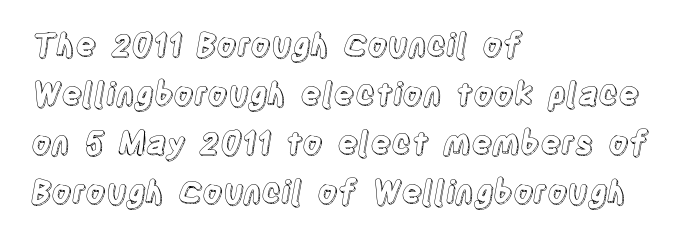
Characters follow at the spacing the type designer built in. The strip under each line holds only bare page. This rendering uses left alignment, leaving the right contour irregular. Leading: standard. These lines are rendered in a variable-pitch font.
